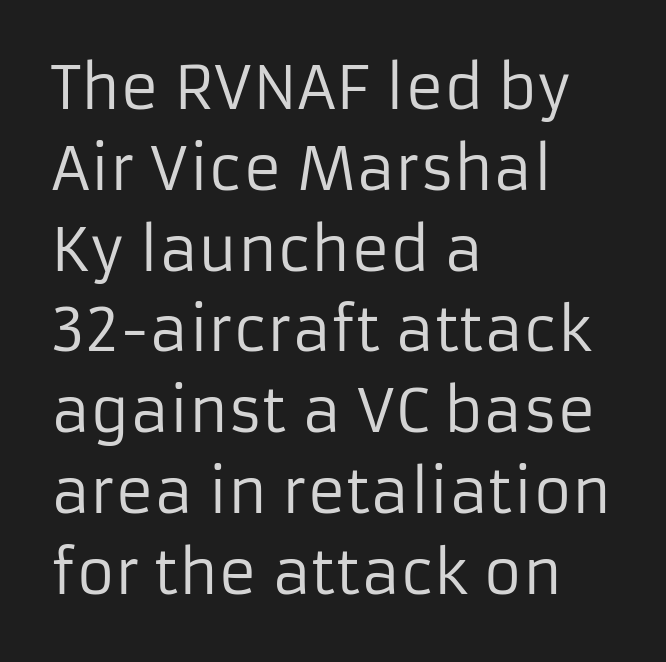
Grotesque or geometric, the face here clearly has no serifs. Quick note: underline off. The rendering uses natural spacing where letterforms have individual widths. Ascenders rise straight up at ninety degrees.
